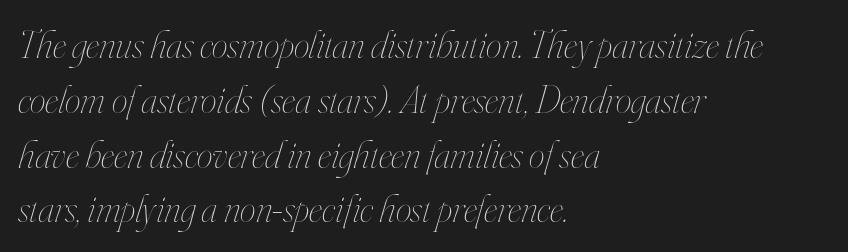
{"italic": "yes", "lean": "right", "slant_degrees": 16, "bold": "no", "weight": "thin", "width": "condensed", "stroke_contrast": "high", "x_height": "small", "monospaced": "no", "underline": "no", "align": "left", "line_spacing": "normal", "line_spacing_ratio": 1.37, "letter_spacing": "normal", "letter_spacing_em": 0.0, "glyph_px": 40}
